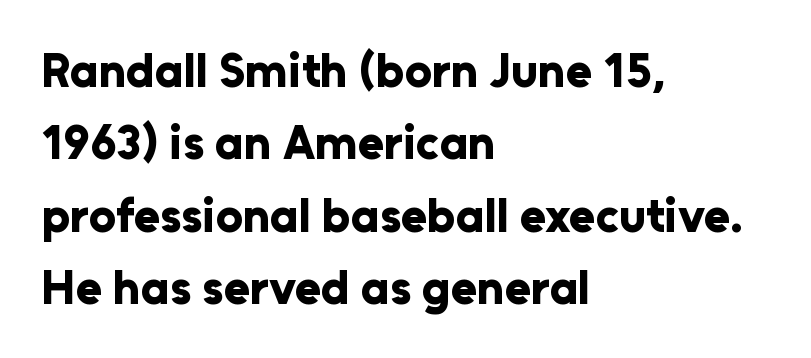
Q: Is the text bold? A: Yes.
Q: Is the text italic (slanted)? A: No, it is upright.
Q: Is the typeface a serif or a sans-serif typeface? A: Sans-serif.
Q: Is the text underlined? A: No.
Q: How is the paragraph aligned? A: Left-aligned.
Q: Is the spacing between letters normal or unusually wide? A: Normal.
Q: Is the spacing between lines tight, normal or loose? A: Normal.
Q: Width (condensed, normal, or wide)? A: Normal.
Q: Stroke contrast? A: Low.
Q: x-height? A: Medium.
Q: Monospaced? A: No.
